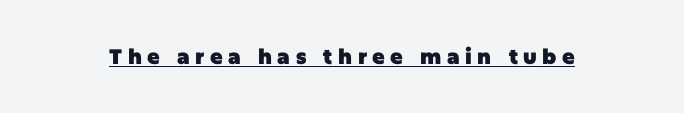
Q: Is the text bold? A: Yes.
Q: Is the text italic (slanted)? A: No, it is upright.
Q: Is the text underlined? A: Yes.
Q: Is the spacing between letters normal or unusually wide? A: Unusually wide.
